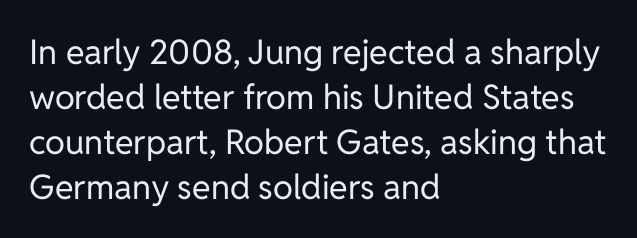
Q: Is the text bold? A: No.
Q: Is the text italic (slanted)? A: No, it is upright.
Q: Is the typeface a serif or a sans-serif typeface? A: Sans-serif.
Q: Is the text underlined? A: No.
Q: How is the paragraph aligned? A: Left-aligned.
Q: Is the spacing between letters normal or unusually wide? A: Normal.
Q: Is the spacing between lines tight, normal or loose? A: Normal.
Q: Width (condensed, normal, or wide)? A: Normal.
Q: Stroke contrast? A: Low.
Q: x-height? A: Medium.
Q: Monospaced? A: No.
